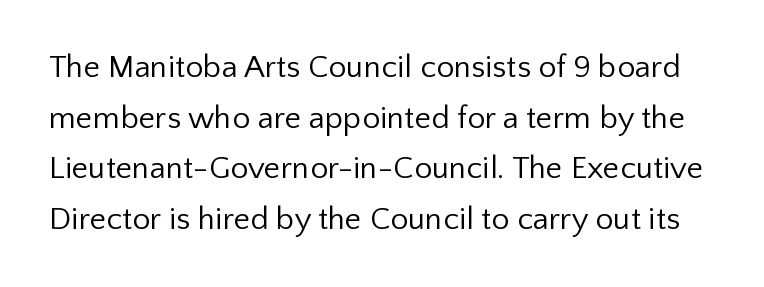
{"serif": "no", "italic": "no", "bold": "no", "weight": "regular", "width": "normal", "stroke_contrast": "low", "x_height": "medium", "monospaced": "no", "underline": "no", "line_spacing": "normal", "line_spacing_ratio": 1.58, "letter_spacing": "normal", "letter_spacing_em": 0.0, "glyph_px": 32}
